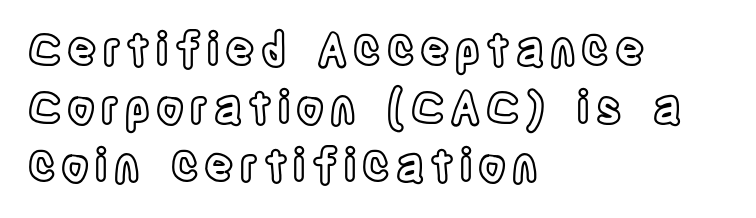
The image shows 45 px condensed type, upright; set left-aligned, normal line spacing (1.29x), not underlined; a large x-height.
